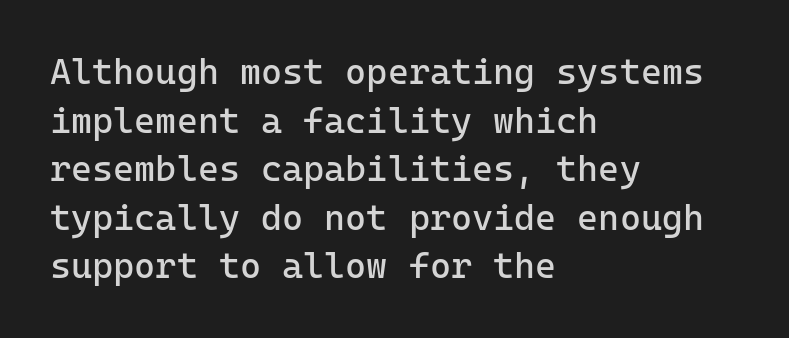
Q: Is the text bold? A: No.
Q: Is the text italic (slanted)? A: No, it is upright.
Q: Is the typeface a serif or a sans-serif typeface? A: Sans-serif.
Q: Is the text underlined? A: No.
Q: How is the paragraph aligned? A: Left-aligned.
Q: Is the spacing between letters normal or unusually wide? A: Normal.
Q: Is the spacing between lines tight, normal or loose? A: Normal.
Q: Width (condensed, normal, or wide)? A: Normal.
Q: Stroke contrast? A: Low.
Q: x-height? A: Medium.
Q: Monospaced? A: Yes.
